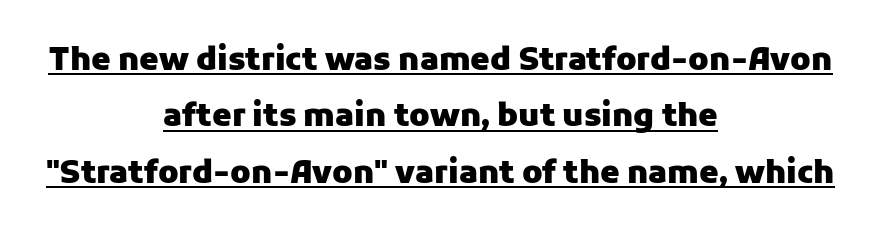
The image shows 31 px heavy sans-serif type, upright; set centered, line spacing 1.82x, normal letter spacing, underlined; low stroke contrast and a medium x-height.
